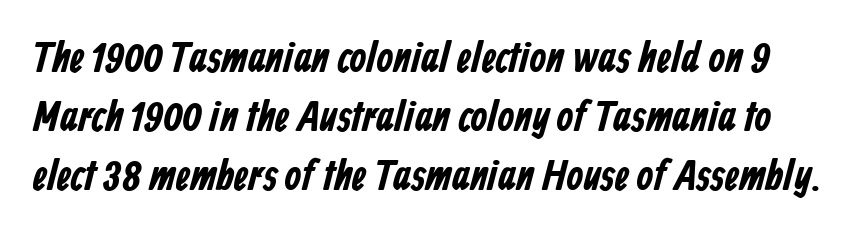
The passage shown is typed in a proportional face where columns would drift. The tracking reads as untouched default to a designer's eye. Chunky letters — that's bold for sure. Each new line begins a customary step beneath the previous one.
